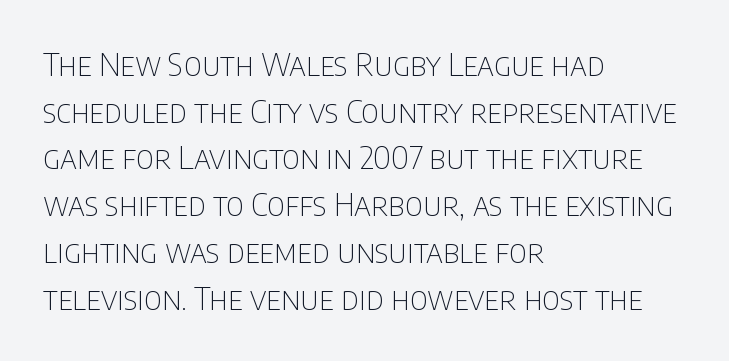
The paragraph has a hard left edge and a soft right edge. Whoever set this chose a conventional vertical rhythm. The typeface has the unassuming heft of standard copy or less. Bare-footed words on every line. This sample uses plain, unmodified letter spacing. Notice how the stems are strictly vertical — no italics here.
